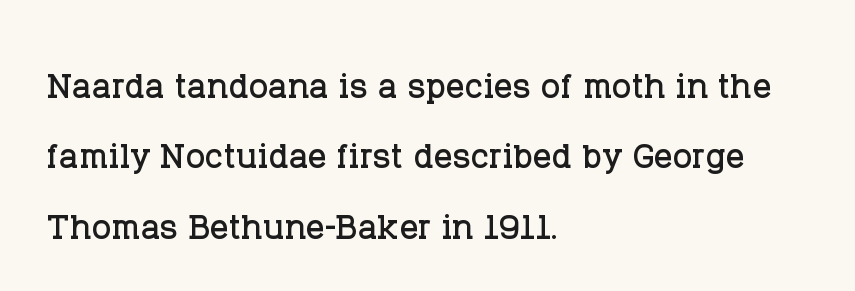
The specimen reads as upright at a glance. I'd call this a serif setting — the letters wear small feet. The paragraph has a hard left edge and a soft right edge. These lines sit exactly where default settings would place them. The rendering uses natural spacing where letterforms have individual widths. Spacing between characters is what you'd get straight out of the box.
